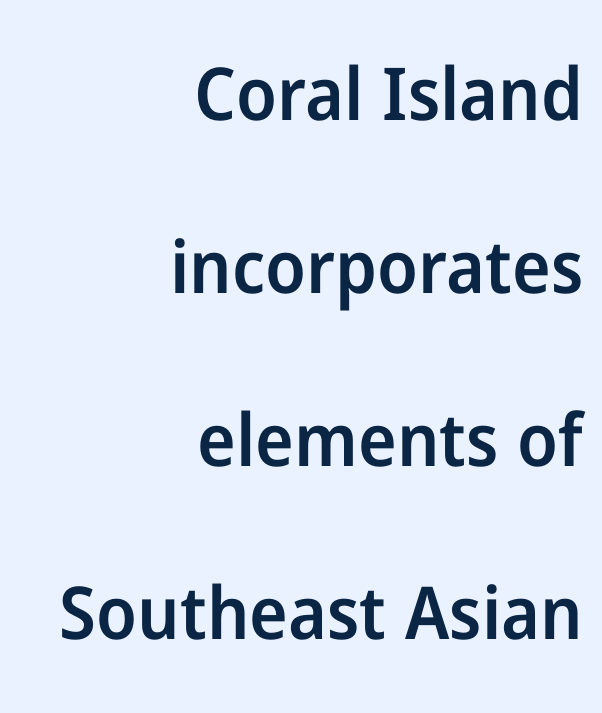
What weight is shown? A semibold, between regular and bold. Underline: absent. You can tell it's not italic because the verticals are truly vertical. Spacing verdict: proportional, widths tailored to each character.
